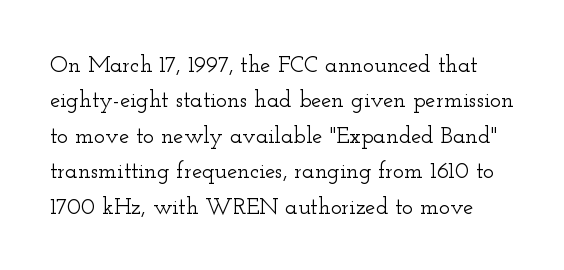
The image shows 23 px text type, upright; set normal line spacing (1.54x), normal letter spacing, not underlined.
